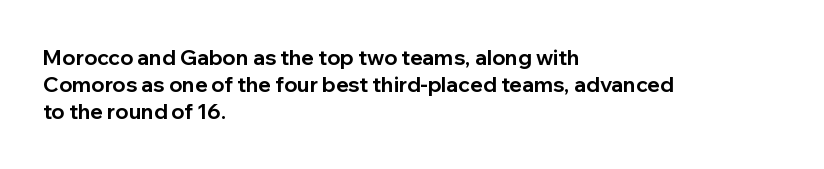
The space directly below the letters is spotless. In terms of leading, this rendering sits right in the middle. Notice how the stems are strictly vertical — no italics here. Honestly, the letter spacing is just normal — you wouldn't notice it. Typesetter's note: full bold, strokes at maximum text heaviness.
